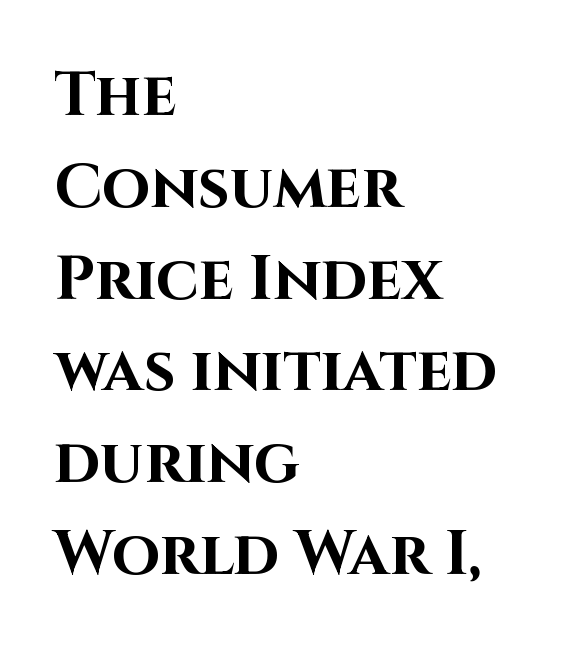
{"serif": "no", "italic": "no", "bold": "yes", "weight": "bold", "width": "normal", "stroke_contrast": "high", "x_height": "large", "monospaced": "no", "underline": "no", "align": "left", "line_spacing": "normal", "line_spacing_ratio": 1.48, "letter_spacing": "normal", "letter_spacing_em": 0.0, "glyph_px": 62}
